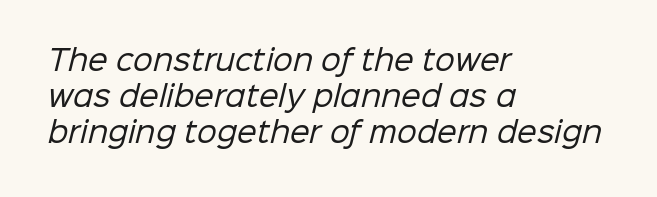
Q: Is the text bold? A: No.
Q: Is the typeface a serif or a sans-serif typeface? A: Sans-serif.
Q: Is the text underlined? A: No.
Q: How is the paragraph aligned? A: Left-aligned.
Q: Is the spacing between letters normal or unusually wide? A: Normal.
Q: Is the spacing between lines tight, normal or loose? A: Normal.
Q: Width (condensed, normal, or wide)? A: Normal.
Q: Stroke contrast? A: Low.
Q: x-height? A: Medium.
Q: Monospaced? A: No.
